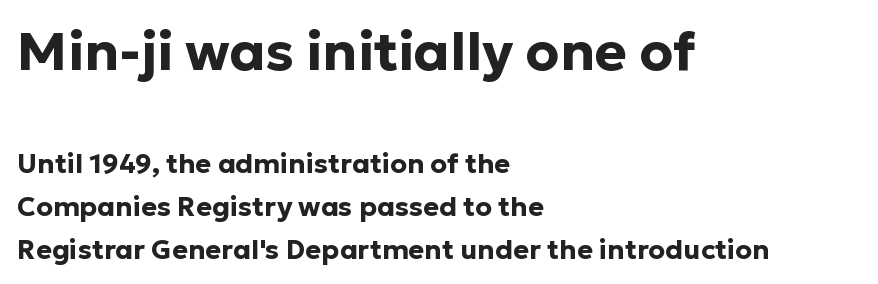
Students, observe: this is what conventionally led text looks like. The passage shown has conventional tracking throughout. The gap between lines stays unmarked. The ragged edge is on the right, which tells us the setting is flush left. Note: larger setting up top, smaller setting below. Font category for this specimen: sans-serif.
